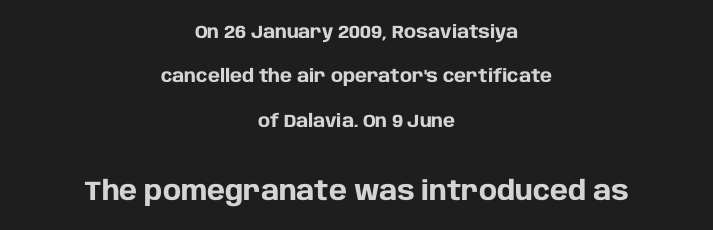
Baseline-to-baseline distance is far greater than the letter height. The whitespace from short lines is split evenly between both sides. Note: smaller setting up top, larger setting below. This is roman type, the default non-slanted kind. Clear beneath every line of the passage.
